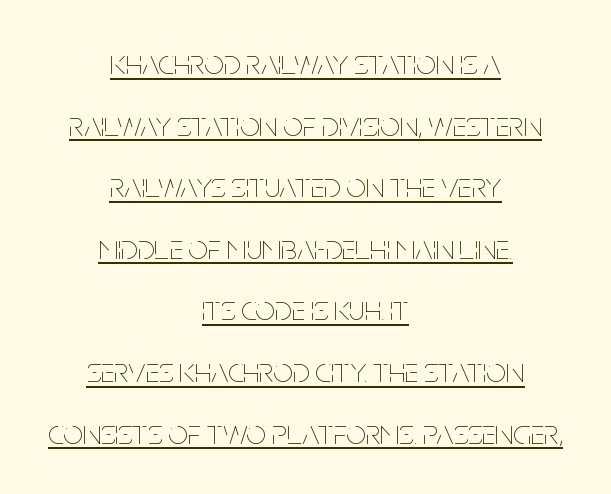
The image shows 35 px thin, condensed type, upright; set centered, line spacing 1.76x, normal letter spacing, underlined; low stroke contrast and a large x-height.
